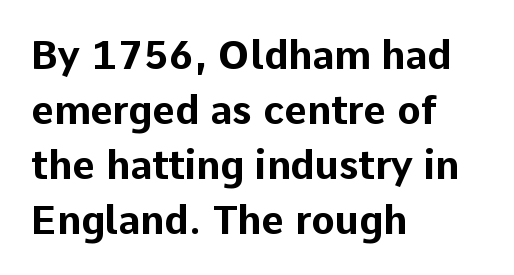
The image shows 39 px bold sans-serif type, upright; set left-aligned, normal line spacing (1.41x), normal letter spacing, not underlined; low stroke contrast and a medium x-height.
